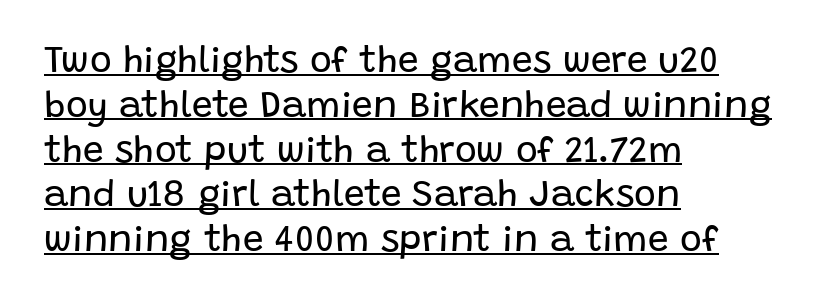
The image shows 37 px regular-weight sans-serif type, upright; set left-aligned, line spacing 1.21x, normal letter spacing, underlined; low stroke contrast and a large x-height.
